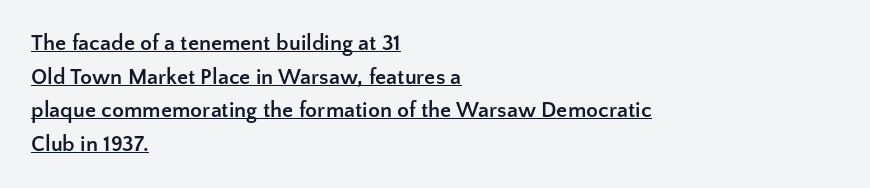
{"italic": "no", "bold": "yes", "underline": "yes", "align": "left", "line_spacing": "normal", "line_spacing_ratio": 1.53, "letter_spacing": "normal", "letter_spacing_em": 0.0, "glyph_px": 22}
